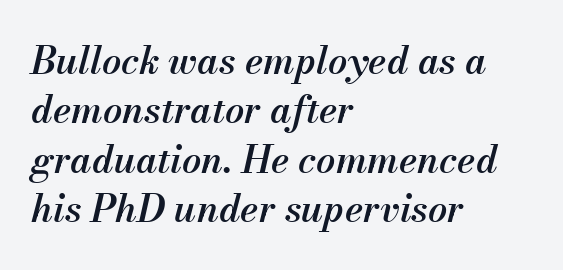
Q: Is the text bold? A: Semi-bold.
Q: Is the text italic (slanted)? A: Yes, it leans right by about 13 degrees.
Q: Is the text underlined? A: No.
Q: How is the paragraph aligned? A: Left-aligned.
Q: Is the spacing between letters normal or unusually wide? A: Normal.
Q: Is the spacing between lines tight, normal or loose? A: Normal.
Q: Width (condensed, normal, or wide)? A: Normal.
Q: Stroke contrast? A: Medium.
Q: x-height? A: Small.
Q: Monospaced? A: No.
